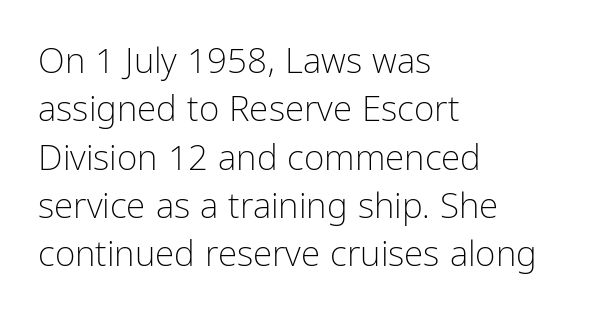
Visually the block forms a straight wall on the left and a jagged coastline on the right. These lines are composed in type without serifs. You could not count columns in this text — the font is proportionally spaced. The weight would be labelled regular, book, light, or lighter still.
